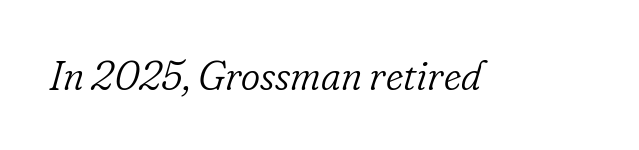
Q: Is the text bold? A: No.
Q: Is the text italic (slanted)? A: Yes, it leans right by about 16 degrees.
Q: Is the typeface a serif or a sans-serif typeface? A: Serif.
Q: Is the text underlined? A: No.
Q: Is the spacing between letters normal or unusually wide? A: Normal.
Q: Width (condensed, normal, or wide)? A: Normal.
Q: Stroke contrast? A: Low.
Q: x-height? A: Small.
Q: Monospaced? A: No.
